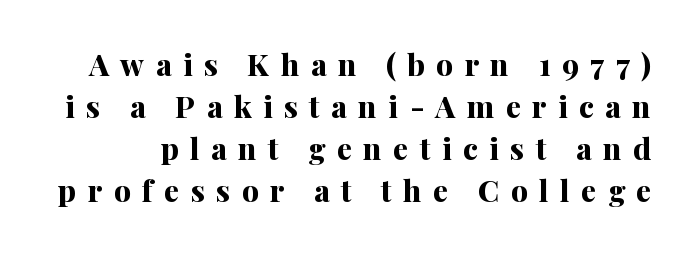
{"serif": "yes", "italic": "no", "bold": "yes", "weight": "bold", "width": "normal", "stroke_contrast": "medium", "x_height": "medium", "monospaced": "no", "underline": "no", "line_spacing": "normal", "line_spacing_ratio": 1.4, "letter_spacing": "wide", "letter_spacing_em": 0.38, "glyph_px": 30}
